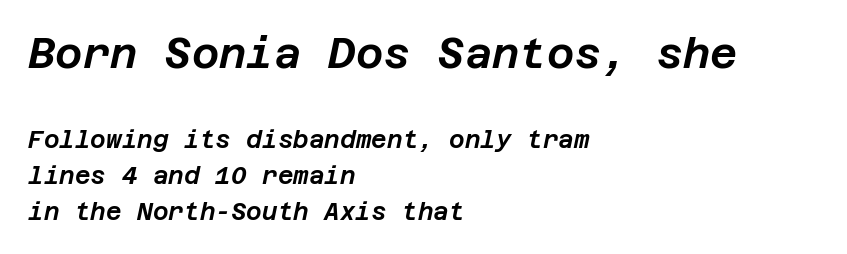
The image shows 42 px text type, italic (leaning right); set left-aligned, normal line spacing (1.5x), normal letter spacing, not underlined; the first (top) block is 1.75x larger; low stroke contrast and a large x-height.
